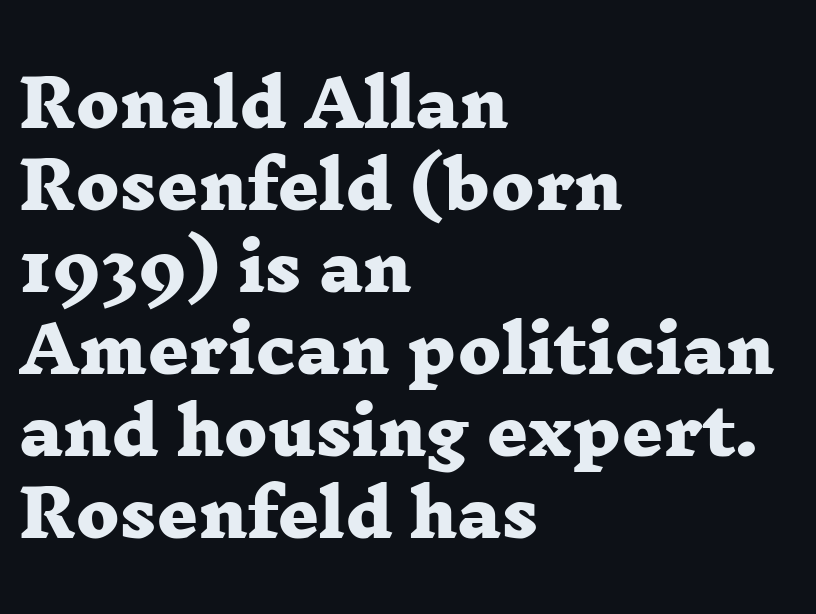
{"serif": "yes", "bold": "yes", "weight": "heavy", "width": "wide", "stroke_contrast": "low", "x_height": "medium", "monospaced": "no", "underline": "no", "align": "left", "line_spacing": "normal", "line_spacing_ratio": 1.28, "letter_spacing": "normal", "letter_spacing_em": 0.0, "glyph_px": 64}
